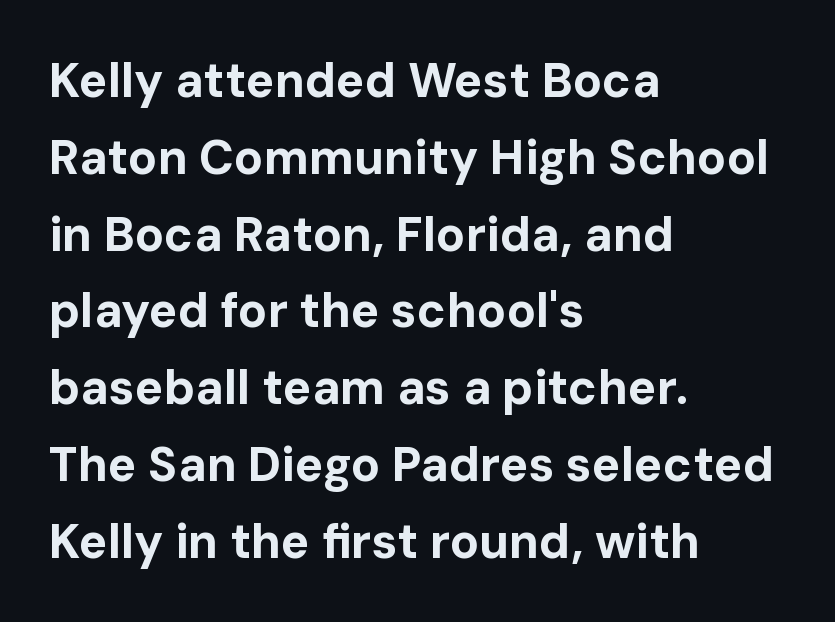
Students, this is bold: see how much ink each stroke carries. Line beginnings align vertically; line endings do not. This sample has the flowing, uneven cadence of proportional lettering. How are the letters spaced? Ordinarily, with no added tracking. Vertically, the passage feels balanced, rows spaced as you'd expect. The rendering shows plain stroke endings on the letterforms — a sans-serif design.
